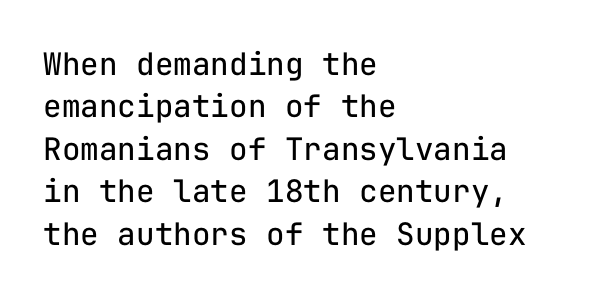
Casual observation: everything's shoved over to the left. Type style note: lacks serifs. Vertically, the passage feels balanced, rows spaced as you'd expect. You could count columns in this text — the font is strictly monospaced. Each stroke keeps to a modest, everyday thickness or less.
